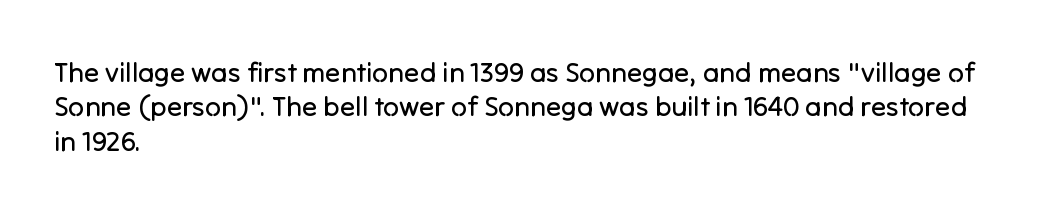
{"serif": "no", "italic": "no", "bold": "no", "weight": "regular", "width": "normal", "stroke_contrast": "low", "x_height": "medium", "monospaced": "no", "underline": "no", "align": "left", "line_spacing_ratio": 1.23, "letter_spacing": "normal", "letter_spacing_em": 0.0, "glyph_px": 28}
